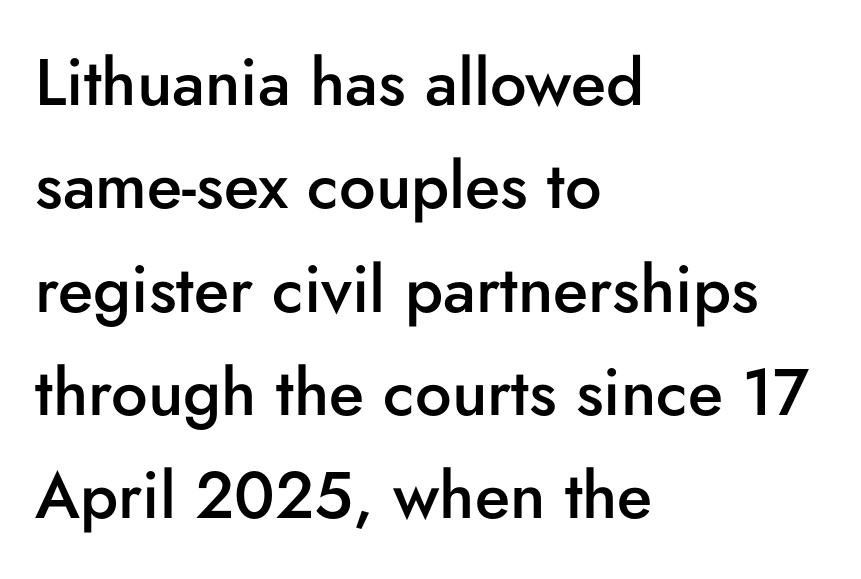
{"serif": "no", "italic": "no", "bold": "semi", "weight": "semibold", "width": "normal", "stroke_contrast": "low", "x_height": "small", "monospaced": "no", "underline": "no", "align": "left", "line_spacing": "normal", "line_spacing_ratio": 1.59, "letter_spacing": "normal", "letter_spacing_em": 0.0, "glyph_px": 65}
